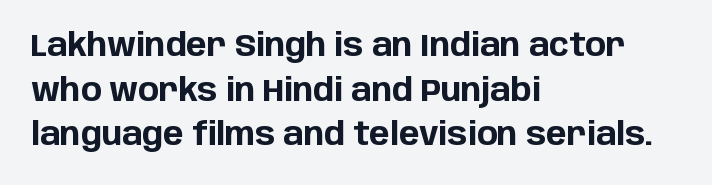
{"serif": "no", "italic": "no", "bold": "yes", "weight": "bold", "width": "normal", "stroke_contrast": "low", "x_height": "large", "monospaced": "no", "underline": "no", "align": "left", "line_spacing": "normal", "line_spacing_ratio": 1.44, "letter_spacing": "normal", "letter_spacing_em": 0.0, "glyph_px": 31}
